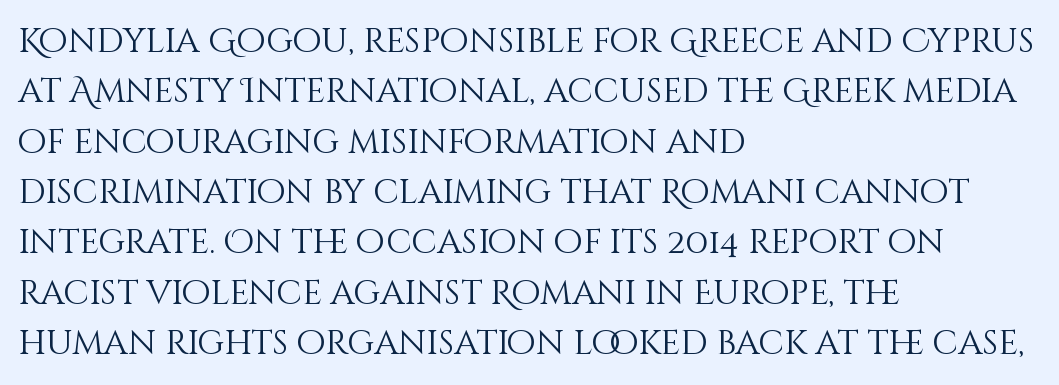
Proportional: the letters do not fall into vertical columns. Style check: upright. Rows of type keep a routine distance in the vertical direction. The lines are quadded left. No heavy texture on the line: the type isn't bold.
